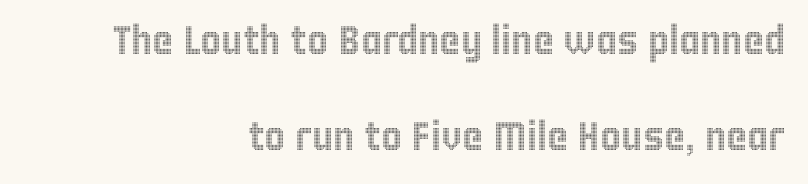
The image shows 40 px condensed type, upright; set right-aligned, loose line spacing (2.41x), normal letter spacing, not underlined; a large x-height.
